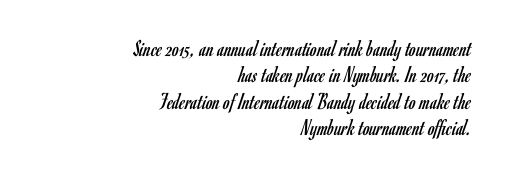
Does the leading feel generous? Not at all — it's pinched. The strokes are not fattened; the text isn't bold. Nobody touched the tracking dial on this one. The string is rendered with underlining switched off. Casual observation: everything's shoved over to the right.
